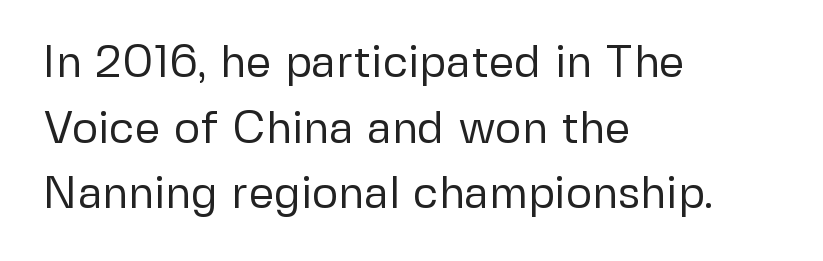
{"serif": "no", "italic": "no", "bold": "no", "weight": "regular", "width": "normal", "stroke_contrast": "low", "x_height": "medium", "monospaced": "no", "underline": "no", "align": "left", "line_spacing": "normal", "line_spacing_ratio": 1.46, "letter_spacing": "normal", "letter_spacing_em": 0.0, "glyph_px": 45}
